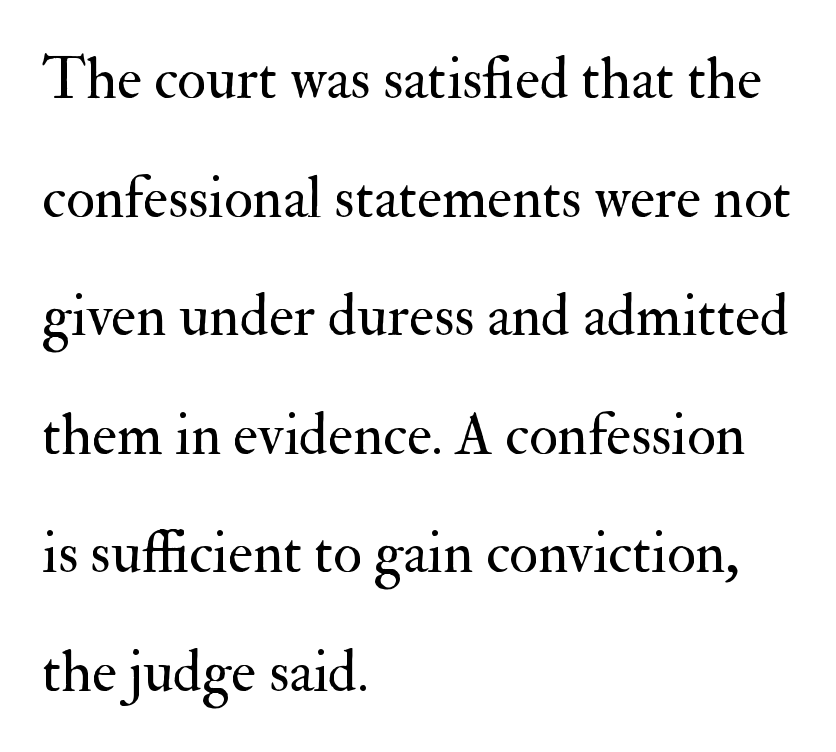
Letter spacing: default. Each letter keeps its own natural width here, so spacing adapts to shape. Caption: face not bold, strokes unweighted. Italic? Not at all — the glyphs are vertical. Honestly, the rows look like they've been pulled way apart.
